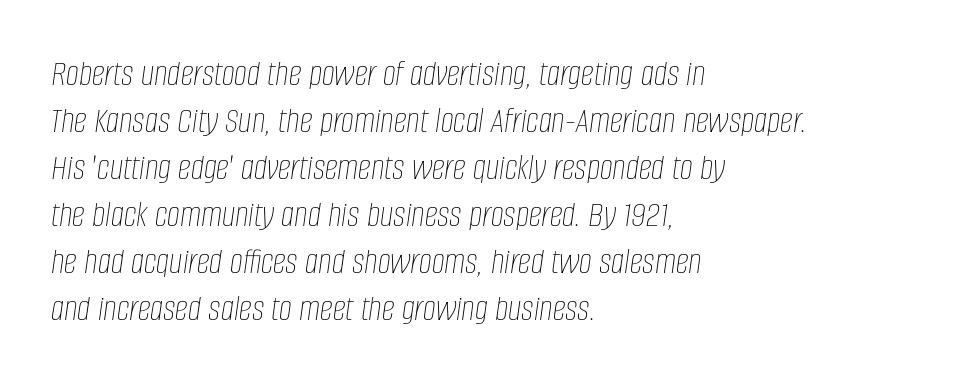
{"italic": "yes", "lean": "right", "slant_degrees": 8, "bold": "no", "weight": "thin", "width": "condensed", "stroke_contrast": "low", "x_height": "large", "monospaced": "no", "underline": "no", "align": "left", "line_spacing": "normal", "line_spacing_ratio": 1.27, "letter_spacing": "normal", "letter_spacing_em": 0.0, "glyph_px": 37}
